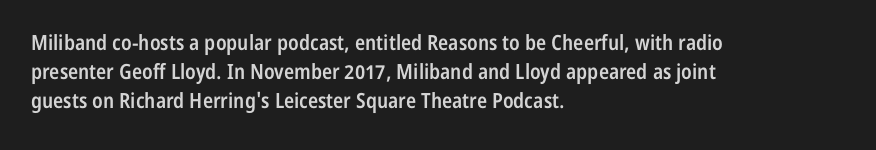
{"italic": "no", "bold": "semi", "underline": "no", "align": "left", "line_spacing": "normal", "line_spacing_ratio": 1.37, "letter_spacing": "normal", "letter_spacing_em": 0.0, "glyph_px": 21}
